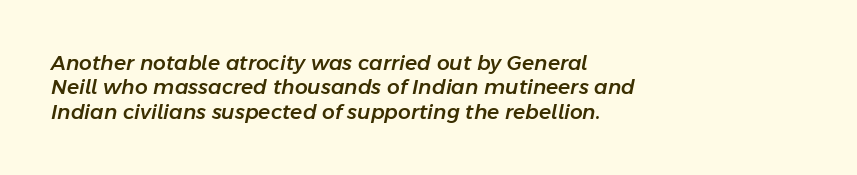
Q: Is the text italic (slanted)? A: Yes, it leans right by about 11 degrees.
Q: Is the text underlined? A: No.
Q: How is the paragraph aligned? A: Left-aligned.
Q: Is the spacing between letters normal or unusually wide? A: Normal.
